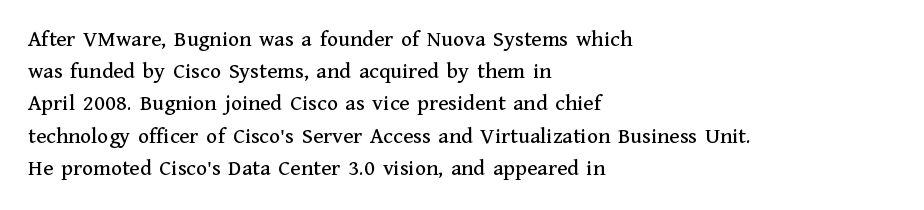
{"italic": "no", "underline": "no", "align": "left", "line_spacing": "normal", "line_spacing_ratio": 1.4, "letter_spacing": "normal", "letter_spacing_em": 0.0, "glyph_px": 23}
